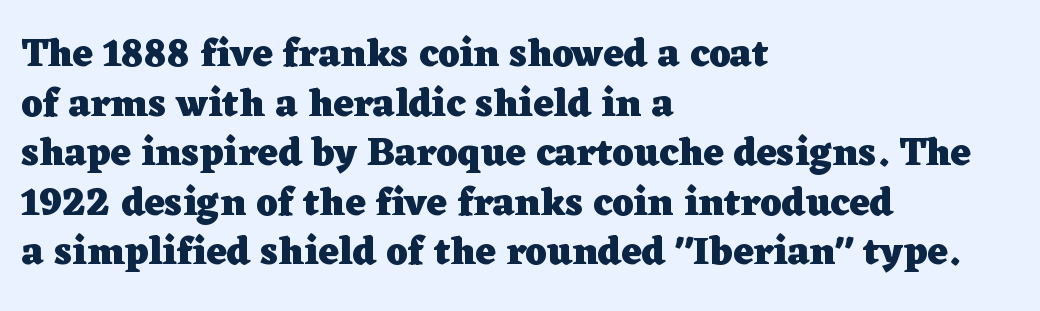
{"serif": "yes", "italic": "no", "bold": "yes", "weight": "heavy", "width": "wide", "stroke_contrast": "low", "x_height": "medium", "monospaced": "no", "underline": "no", "align": "left", "line_spacing": "normal", "line_spacing_ratio": 1.27, "letter_spacing": "normal", "letter_spacing_em": 0.0, "glyph_px": 39}
